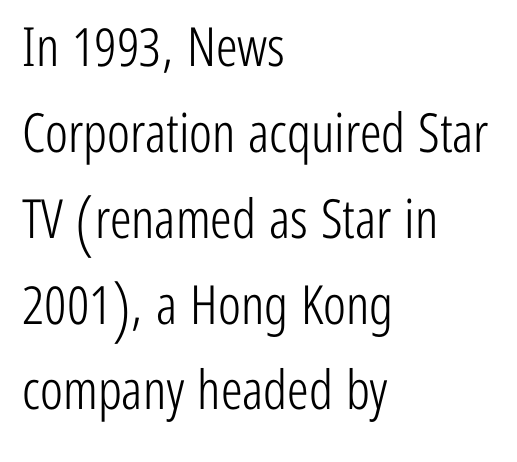
The image shows 54 px light, condensed sans-serif type, upright; set left-aligned, normal line spacing (1.59x), normal letter spacing, not underlined; low stroke contrast and a medium x-height.
